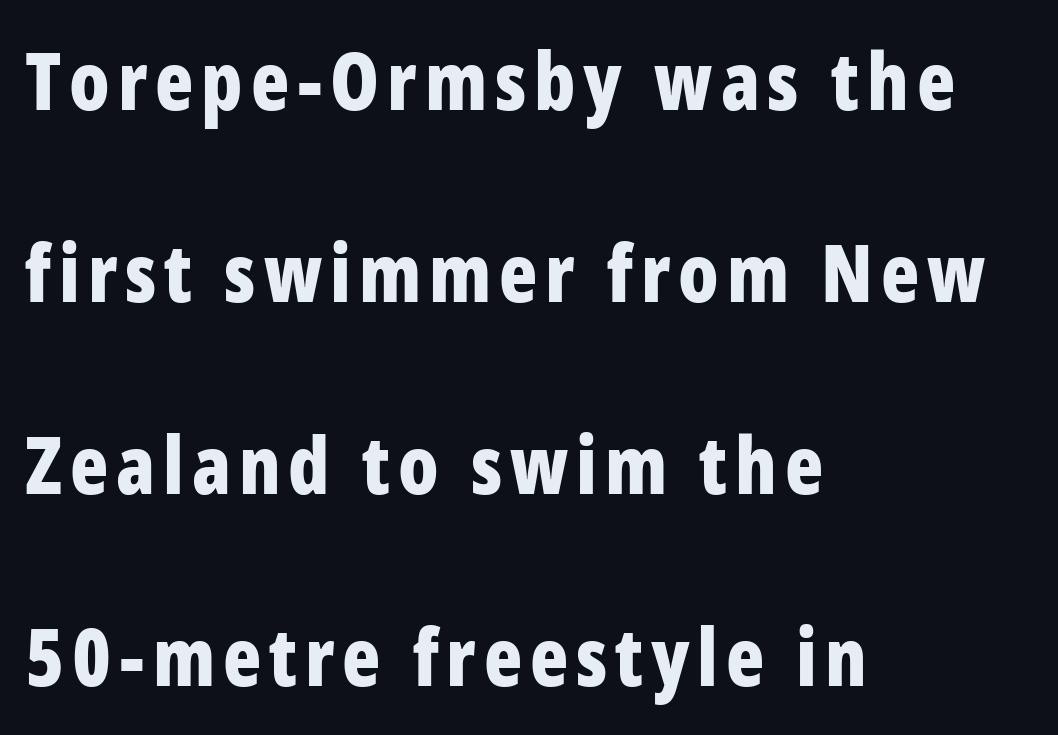
This is heavy type, rendered in bold. Character widths vary here, with narrow letters taking less room than wide ones. The font's upright variant was chosen for this text. Serifs: no, the terminals of the letterforms are clean. Reading down the column, the eye jumps a long way to each next line.
